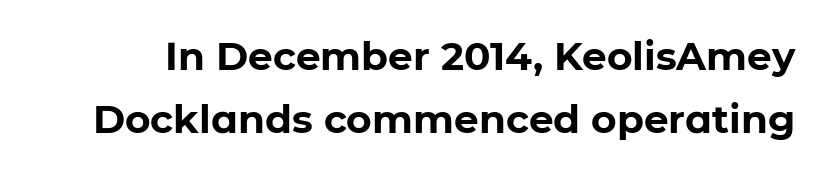
Note the varied advance widths — an 'i' is clearly narrower than an 'm'. The glyphs are unaccompanied by any horizontal stroke below them. The type family on display is of the sans-serif kind. No extra tracking has been applied to these lines. The line-height multiplier appears to be the usual default. Each glyph is drawn with heavy, bold strokes.
